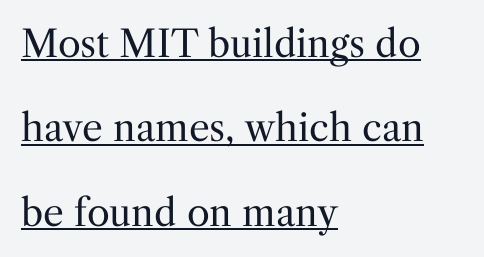
A serif font was chosen for this passage. Weight: regular or lighter. In terms of posture, this sample is upright. Looks like regular typesetting: each glyph gets only the width it needs.
